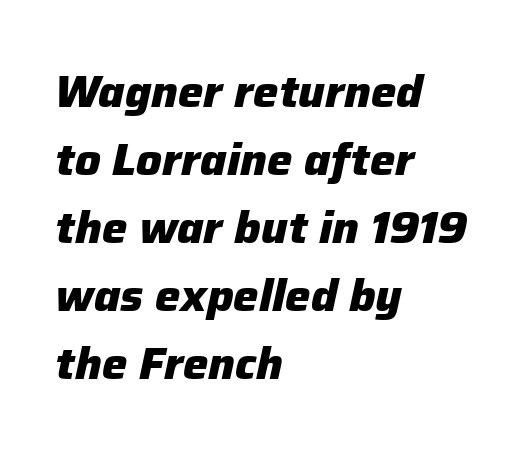
The image shows 45 px heavy type, italic (leaning right); set left-aligned, normal line spacing (1.51x), normal letter spacing, not underlined; low stroke contrast and a medium x-height.
